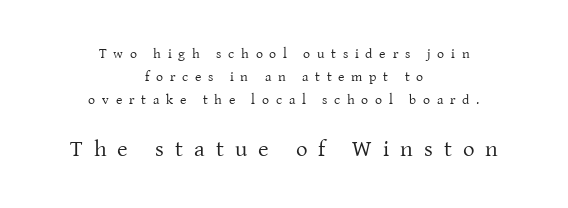
Posture: straight, roman, zero tilt. Stroke mass is kept to a normal reading level or below. The composition opens small and finishes big. The rendering inserts visible extra space after every character.
